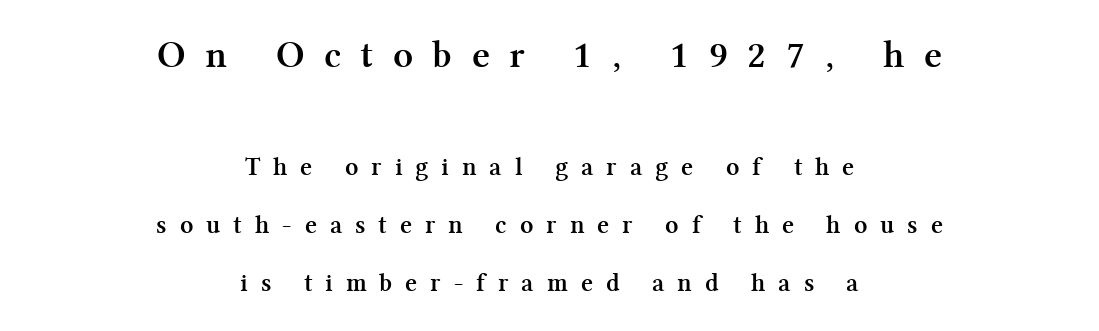
{"serif": "yes", "italic": "no", "bold": "yes", "weight": "semibold", "width": "normal", "stroke_contrast": "medium", "x_height": "medium", "monospaced": "no", "underline": "no", "align": "center", "line_spacing": "loose", "line_spacing_ratio": 2.24, "letter_spacing": "wide", "letter_spacing_em": 0.5, "larger_block": "first", "size_ratio": 1.5, "glyph_px": 39}
